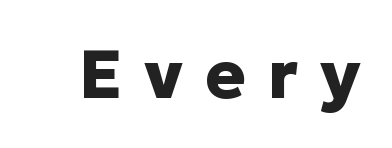
The line texture is sparse and dotted thanks to wide tracking. Every letter is thick-stroked: bold, no question. Nope, not italic — everything's standing straight. Here the designer chose a conventional face with non-uniform glyph widths.
